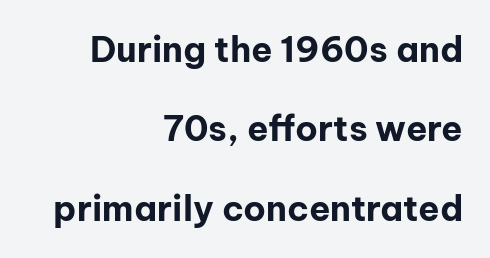
{"serif": "no", "italic": "no", "bold": "yes", "weight": "bold", "width": "normal", "stroke_contrast": "low", "x_height": "medium", "monospaced": "no", "underline": "no", "align": "right", "line_spacing": "loose", "line_spacing_ratio": 2.27, "letter_spacing": "normal", "letter_spacing_em": 0.0, "glyph_px": 35}
